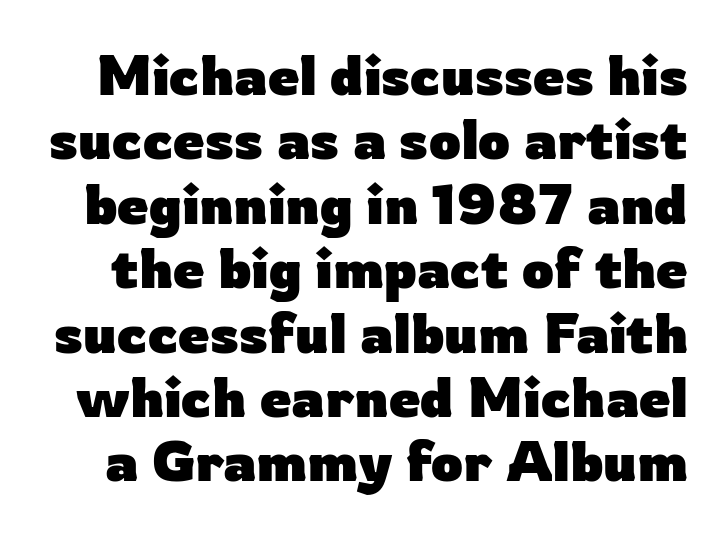
{"serif": "no", "italic": "no", "bold": "yes", "weight": "heavy", "width": "normal", "stroke_contrast": "low", "x_height": "medium", "monospaced": "no", "underline": "no", "line_spacing": "tight", "line_spacing_ratio": 1.15, "letter_spacing": "normal", "letter_spacing_em": 0.0, "glyph_px": 56}
